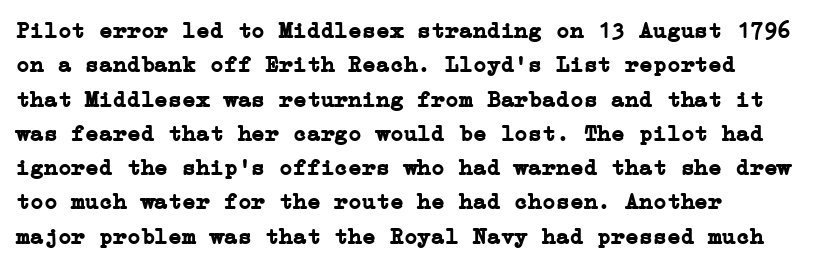
The image shows 23 px bold type, upright; set normal line spacing (1.49x), normal letter spacing, not underlined.
